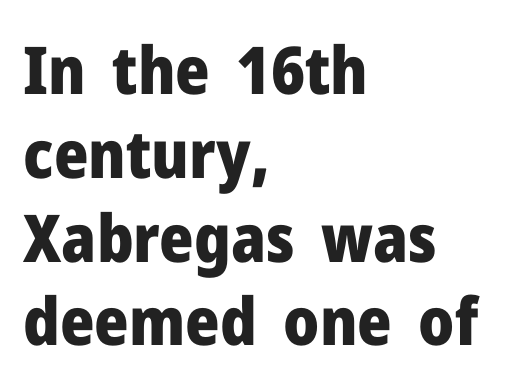
The lines in this sample share a left origin and differ only in where they stop. The zone under the glyphs is completely vacant. A normal amount of white space separates one row of letters from the next. Here the glyphs are tracked normally, forming tight word shapes. Every stem runs plumb, perpendicular to the baseline. Font category for this specimen: sans-serif.
